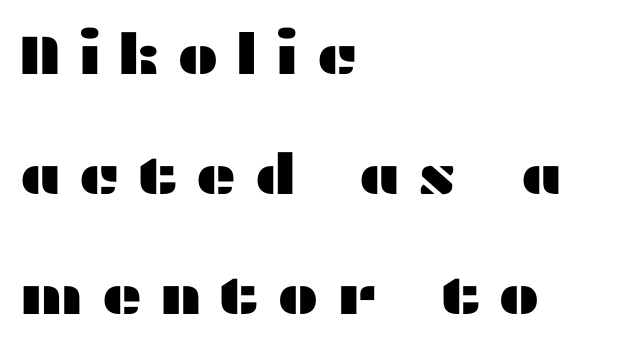
Q: Is the text italic (slanted)? A: No, it is upright.
Q: Is the typeface a serif or a sans-serif typeface? A: Sans-serif.
Q: Is the text underlined? A: No.
Q: How is the paragraph aligned? A: Left-aligned.
Q: Is the spacing between letters normal or unusually wide? A: Unusually wide.
Q: Is the spacing between lines tight, normal or loose? A: Loose.
Q: Width (condensed, normal, or wide)? A: Wide.
Q: Stroke contrast? A: Medium.
Q: x-height? A: Medium.
Q: Monospaced? A: No.
